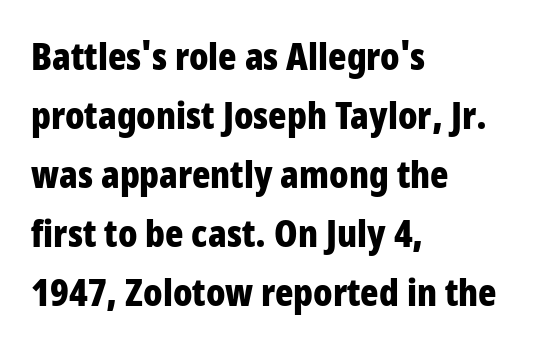
{"serif": "no", "italic": "no", "bold": "yes", "weight": "bold", "width": "condensed", "stroke_contrast": "low", "x_height": "large", "monospaced": "no", "underline": "no", "align": "left", "line_spacing": "normal", "line_spacing_ratio": 1.55, "letter_spacing": "normal", "letter_spacing_em": 0.0, "glyph_px": 38}
